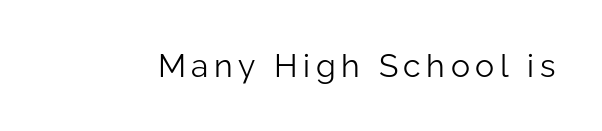
Are there feet on the stems? There aren't — it's a sans. Just letters on the line, the space beneath them empty. The lettering stays uniformly vertical, giving the passage a roman look. The weight tops out at a normal text grade. Character widths vary here, with narrow letters taking less room than wide ones.
